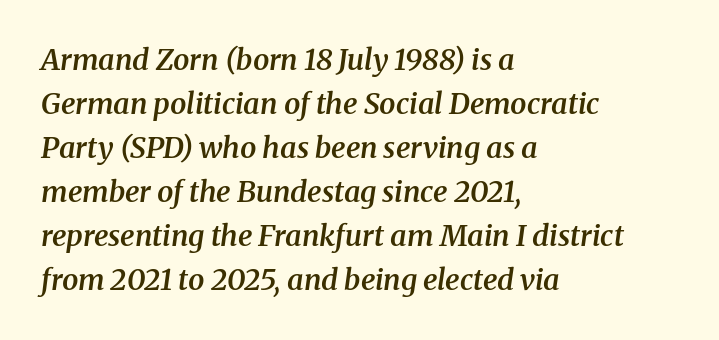
{"serif": "yes", "italic": "yes", "lean": "right", "slant_degrees": 8, "bold": "semi", "weight": "semibold", "width": "normal", "stroke_contrast": "medium", "x_height": "medium", "monospaced": "no", "underline": "no", "align": "left", "line_spacing": "normal", "line_spacing_ratio": 1.52, "letter_spacing": "normal", "letter_spacing_em": 0.0, "glyph_px": 29}
